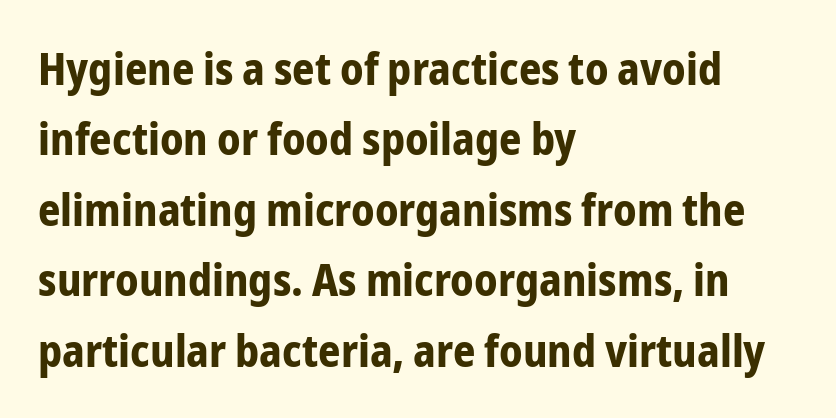
Horizontal bands of white between lines are of average thickness. The foot of each line stays bare and open. Characters follow at the spacing the type designer built in. Strokes here are thick enough to call this a true bold. Characters remain perfectly vertical along every line.
